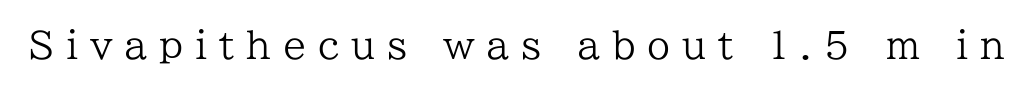
The font is comparable to plain body text, perhaps lighter. Type without underlining. These lines are rendered in a variable-pitch font. The horizontal fit of the characters is loose and conspicuously gappy. The text was rendered using a seriffed face with decorative stroke endings.
